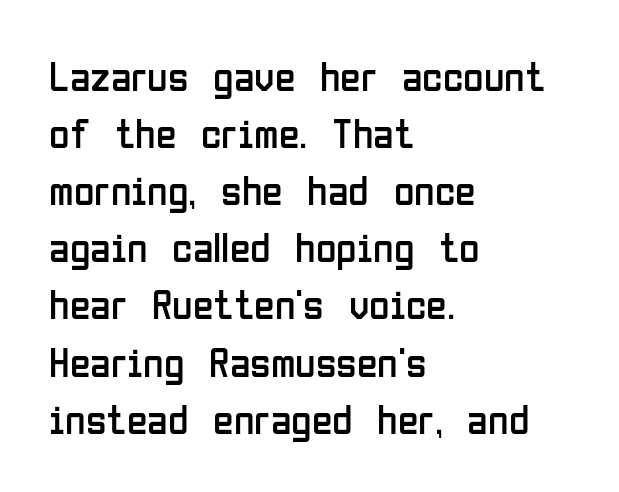
Q: Is the text bold? A: No.
Q: Is the text italic (slanted)? A: No, it is upright.
Q: Is the typeface a serif or a sans-serif typeface? A: Sans-serif.
Q: Is the text underlined? A: No.
Q: How is the paragraph aligned? A: Left-aligned.
Q: Is the spacing between letters normal or unusually wide? A: Normal.
Q: Is the spacing between lines tight, normal or loose? A: Normal.
Q: Width (condensed, normal, or wide)? A: Condensed.
Q: Stroke contrast? A: Low.
Q: x-height? A: Medium.
Q: Monospaced? A: No.
